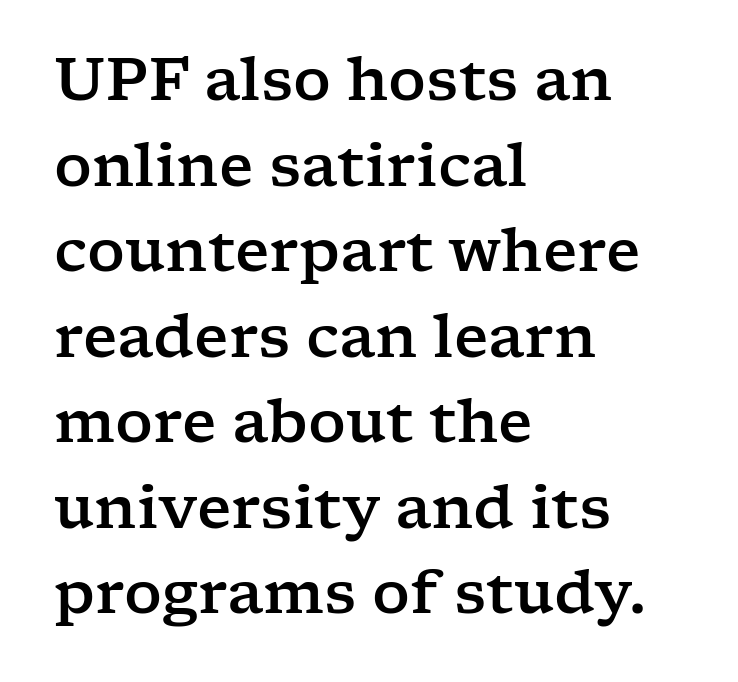
The image shows 59 px wide serif type, upright; set left-aligned, normal line spacing (1.45x), normal letter spacing, not underlined; low stroke contrast and a medium x-height.
